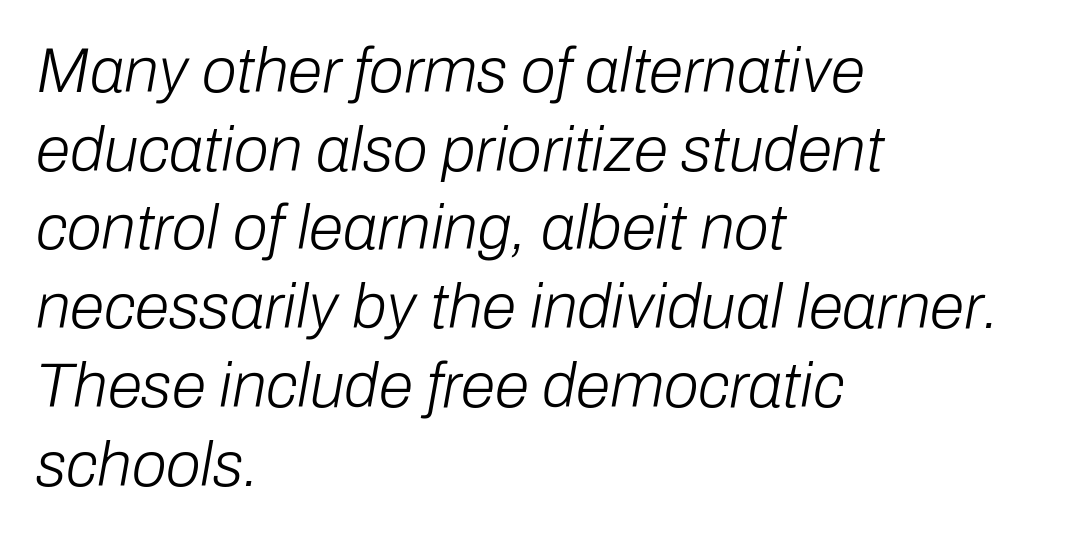
{"italic": "yes", "lean": "right", "slant_degrees": 10, "bold": "no", "weight": "light", "width": "normal", "stroke_contrast": "low", "x_height": "medium", "monospaced": "no", "underline": "no", "align": "left", "line_spacing": "normal", "line_spacing_ratio": 1.25, "letter_spacing": "normal", "letter_spacing_em": 0.0, "glyph_px": 63}
